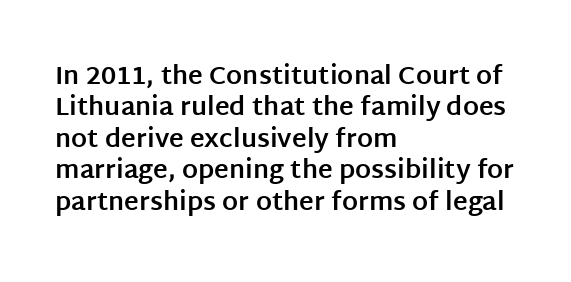
Horizontal alignment here is leftward, the default for most running prose. These lines were composed using upright roman letters. Quick note: underline off. Words appear dense and cohesive because spacing is normal. Honestly, the row spacing looks completely unremarkable. Heft: maximum for text — a bold.
